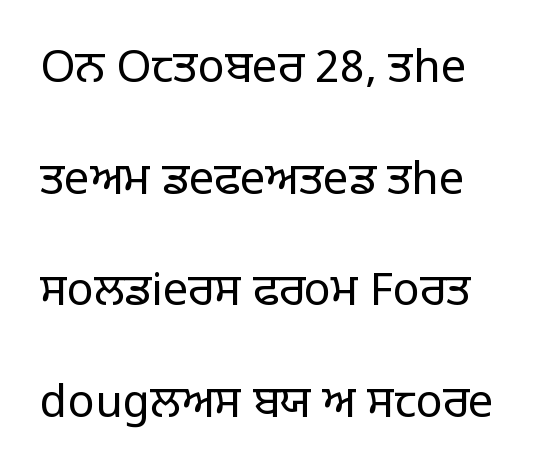
Think standard paragraph weight, or any step lighter than that. It's the straight-up-and-down kind of type. These lines are rendered in a variable-pitch font. Type style note: lacks serifs. Decoration check: the copy has no underline. The passage shown stacks its lines with a broad gap.
